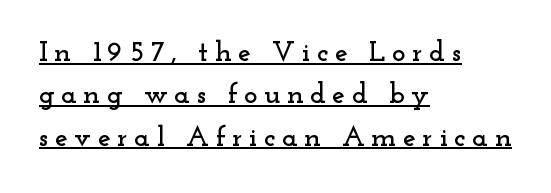
{"serif": "yes", "italic": "no", "width": "wide", "stroke_contrast": "low", "x_height": "small", "monospaced": "no", "underline": "yes", "align": "left", "line_spacing": "normal", "line_spacing_ratio": 1.46, "letter_spacing": "wide", "letter_spacing_em": 0.22, "glyph_px": 29}
